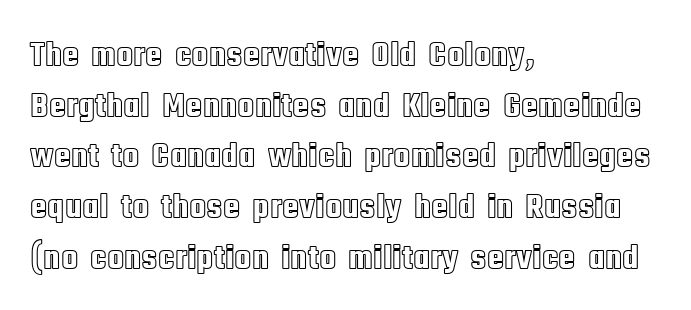
Q: Is the text italic (slanted)? A: No, it is upright.
Q: Is the text underlined? A: No.
Q: How is the paragraph aligned? A: Left-aligned.
Q: Is the spacing between letters normal or unusually wide? A: Normal.
Q: Is the spacing between lines tight, normal or loose? A: Normal.
Q: Width (condensed, normal, or wide)? A: Condensed.
Q: x-height? A: Large.
Q: Monospaced? A: No.
